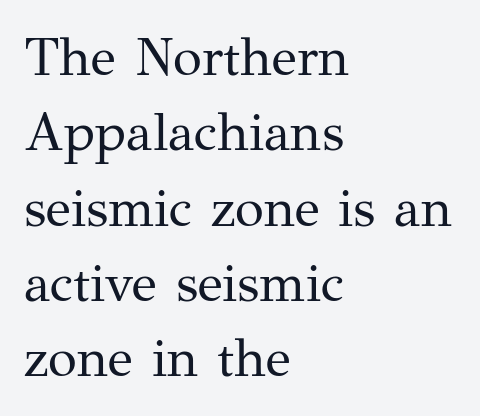
{"serif": "yes", "italic": "no", "bold": "no", "weight": "regular", "width": "normal", "stroke_contrast": "medium", "x_height": "medium", "monospaced": "no", "underline": "no", "align": "left", "line_spacing": "normal", "line_spacing_ratio": 1.42, "letter_spacing": "normal", "letter_spacing_em": 0.0, "glyph_px": 53}
